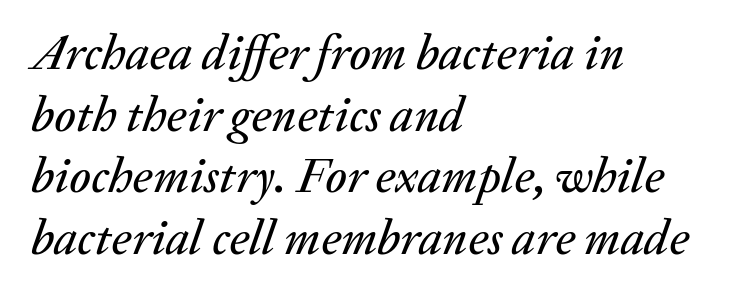
{"italic": "yes", "lean": "right", "slant_degrees": 20, "width": "normal", "stroke_contrast": "medium", "x_height": "medium", "monospaced": "no", "underline": "no", "align": "left", "line_spacing": "normal", "line_spacing_ratio": 1.26, "letter_spacing": "normal", "letter_spacing_em": 0.0, "glyph_px": 49}
